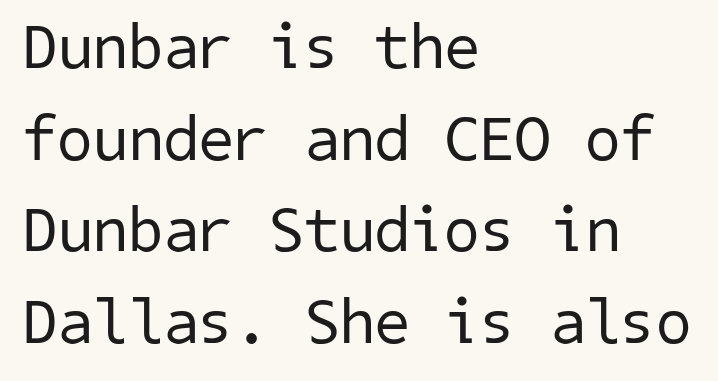
Q: Is the text bold? A: No.
Q: Is the typeface a serif or a sans-serif typeface? A: Sans-serif.
Q: Is the text underlined? A: No.
Q: How is the paragraph aligned? A: Left-aligned.
Q: Is the spacing between letters normal or unusually wide? A: Normal.
Q: Is the spacing between lines tight, normal or loose? A: Normal.
Q: Width (condensed, normal, or wide)? A: Normal.
Q: Stroke contrast? A: Low.
Q: x-height? A: Medium.
